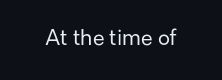
Q: Is the text bold? A: No.
Q: Is the text italic (slanted)? A: No, it is upright.
Q: Is the text underlined? A: No.
Q: Is the spacing between letters normal or unusually wide? A: Normal.
